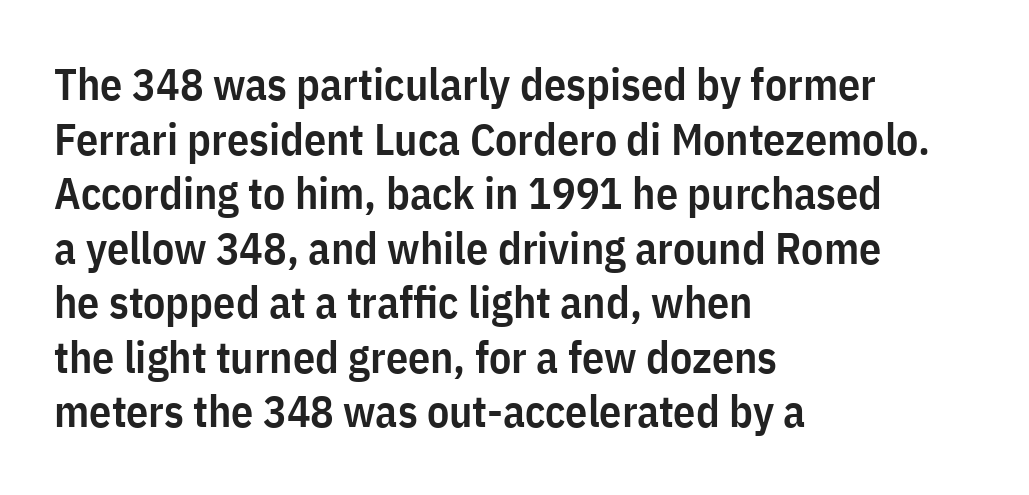
The image shows 44 px semibold, condensed sans-serif type, upright; set left-aligned, line spacing 1.24x, normal letter spacing, not underlined; low stroke contrast and a medium x-height.
